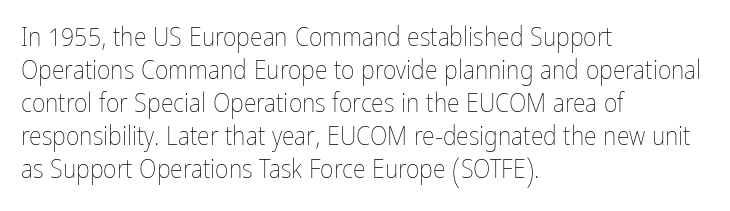
{"italic": "no", "bold": "no", "underline": "no", "align": "left", "line_spacing": "normal", "line_spacing_ratio": 1.27, "letter_spacing": "normal", "letter_spacing_em": 0.0, "glyph_px": 26}
